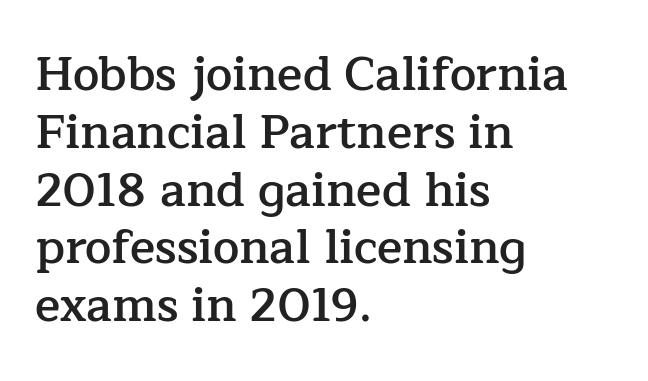
Glance below the letters and you will spot only blank space. Visually the block forms a straight wall on the left and a jagged coastline on the right. A roman cut, with each character standing at attention. Nothing unusual about the tracking: characters are spaced as the font intends.
